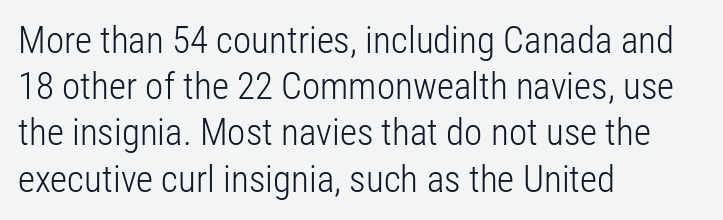
{"serif": "no", "italic": "no", "bold": "no", "weight": "light", "width": "condensed", "stroke_contrast": "low", "x_height": "medium", "monospaced": "no", "underline": "no", "align": "left", "line_spacing": "normal", "line_spacing_ratio": 1.25, "letter_spacing": "normal", "letter_spacing_em": 0.0, "glyph_px": 37}
